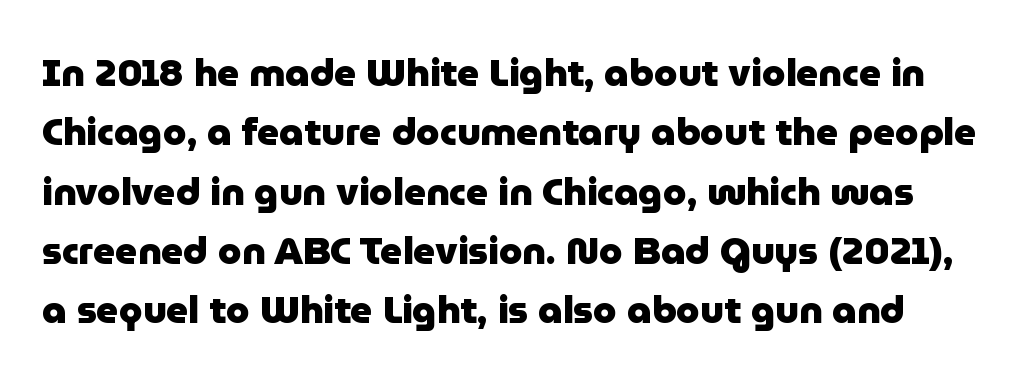
{"serif": "no", "italic": "no", "bold": "yes", "weight": "heavy", "width": "normal", "stroke_contrast": "low", "x_height": "medium", "monospaced": "no", "underline": "no", "line_spacing": "normal", "line_spacing_ratio": 1.56, "letter_spacing": "normal", "letter_spacing_em": 0.0, "glyph_px": 38}
